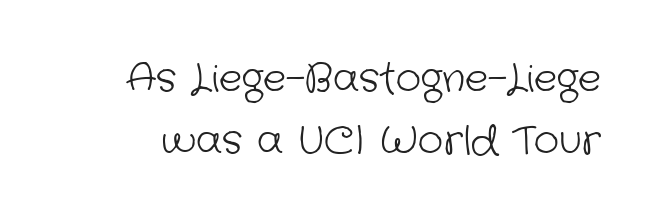
The image shows 39 px light sans-serif type; set normal line spacing (1.59x), normal letter spacing, not underlined; low stroke contrast and a medium x-height.
